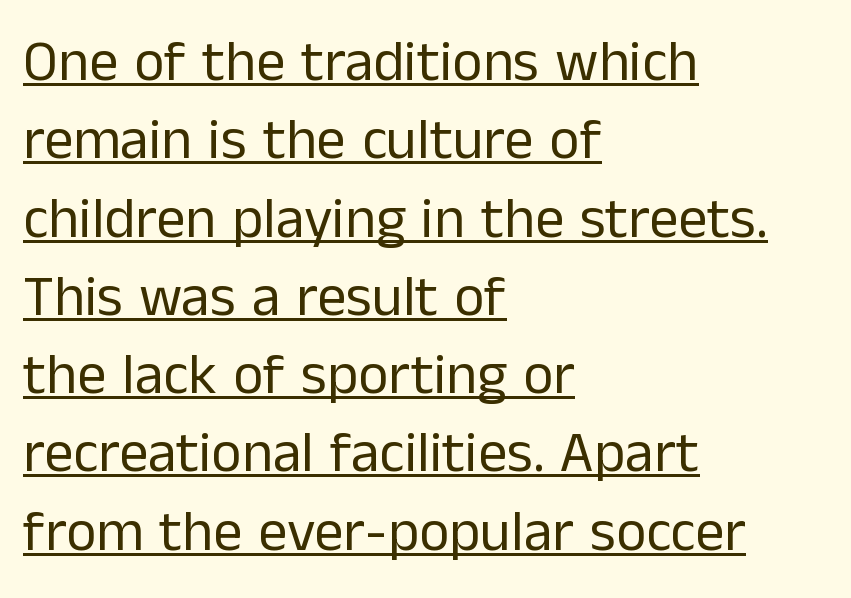
Q: Is the text bold? A: No.
Q: Is the text italic (slanted)? A: No, it is upright.
Q: Is the typeface a serif or a sans-serif typeface? A: Sans-serif.
Q: Is the text underlined? A: Yes.
Q: How is the paragraph aligned? A: Left-aligned.
Q: Is the spacing between letters normal or unusually wide? A: Normal.
Q: Is the spacing between lines tight, normal or loose? A: Normal.
Q: Width (condensed, normal, or wide)? A: Normal.
Q: Stroke contrast? A: Low.
Q: x-height? A: Medium.
Q: Monospaced? A: No.
